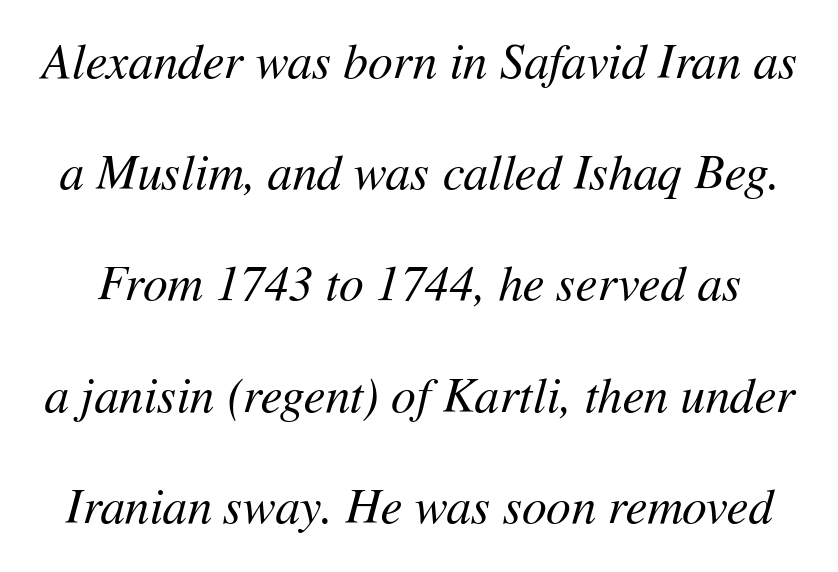
{"italic": "yes", "lean": "right", "slant_degrees": 11, "bold": "no", "weight": "regular", "width": "normal", "stroke_contrast": "medium", "x_height": "medium", "monospaced": "no", "underline": "no", "line_spacing": "loose", "line_spacing_ratio": 2.27, "letter_spacing": "normal", "letter_spacing_em": 0.0, "glyph_px": 49}
